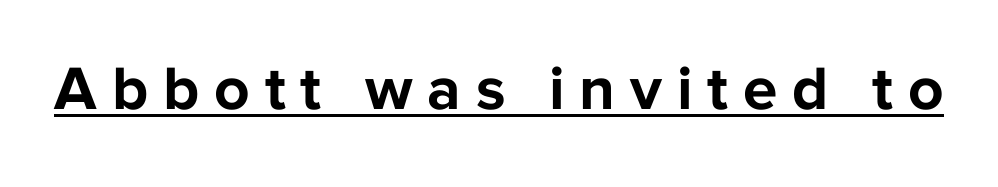
{"serif": "no", "italic": "no", "bold": "yes", "weight": "bold", "width": "normal", "stroke_contrast": "low", "x_height": "medium", "monospaced": "no", "underline": "yes", "letter_spacing": "wide", "letter_spacing_em": 0.24, "glyph_px": 62}
